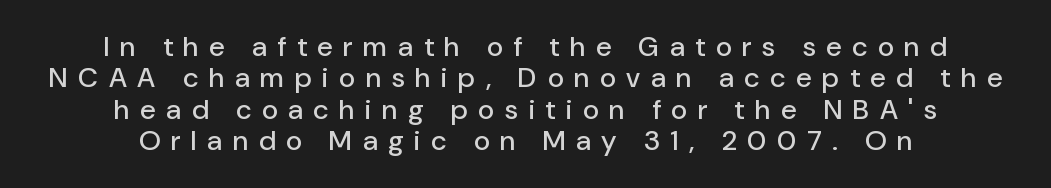
{"serif": "no", "italic": "no", "width": "normal", "stroke_contrast": "low", "x_height": "medium", "monospaced": "no", "underline": "no", "align": "center", "line_spacing": "tight", "line_spacing_ratio": 1.12, "letter_spacing": "wide", "letter_spacing_em": 0.38, "glyph_px": 28}
